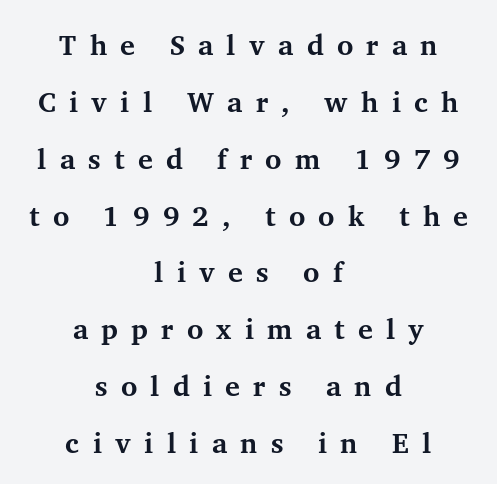
Q: Is the text bold? A: Yes.
Q: Is the text italic (slanted)? A: No, it is upright.
Q: Is the typeface a serif or a sans-serif typeface? A: Serif.
Q: Is the text underlined? A: No.
Q: How is the paragraph aligned? A: Centered.
Q: Is the spacing between letters normal or unusually wide? A: Unusually wide.
Q: Is the spacing between lines tight, normal or loose? A: Loose.
Q: Width (condensed, normal, or wide)? A: Normal.
Q: Stroke contrast? A: Medium.
Q: x-height? A: Medium.
Q: Monospaced? A: No.
